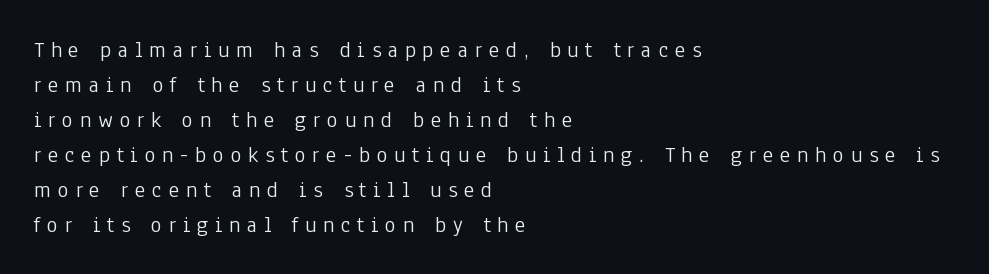
A clean baseline with only descenders dipping below it. Normally led — the rows are evenly, conventionally spaced. The strokes carry an ordinary text weight at most. A classic flush-left, rag-right setting is used for this passage.
